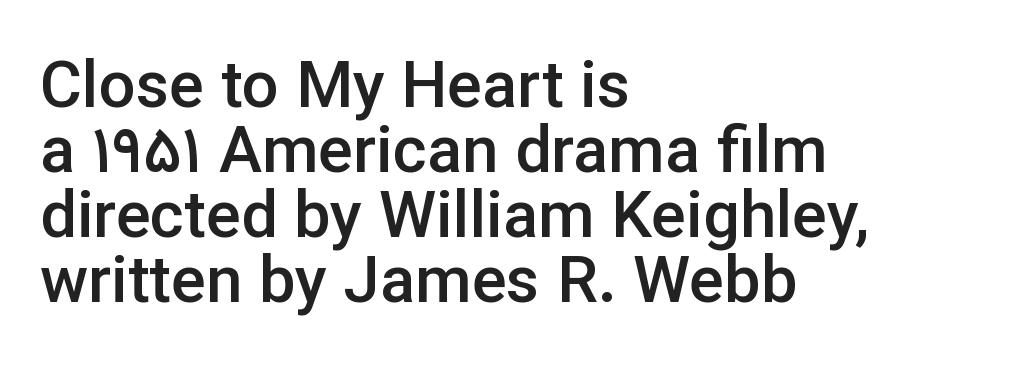
{"serif": "no", "italic": "no", "bold": "semi", "weight": "semibold", "width": "normal", "stroke_contrast": "low", "x_height": "medium", "monospaced": "no", "underline": "no", "align": "left", "line_spacing": "tight", "line_spacing_ratio": 1.0, "letter_spacing": "normal", "letter_spacing_em": 0.0, "glyph_px": 65}
